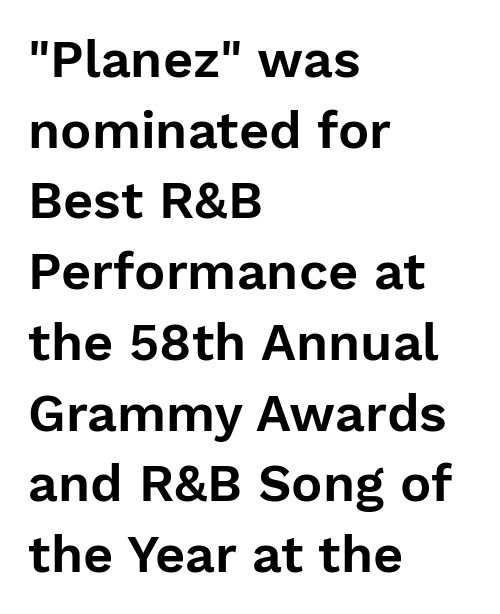
The image shows 52 px sans-serif type, upright; set left-aligned, normal line spacing (1.36x), normal letter spacing, not underlined; low stroke contrast and a medium x-height.
